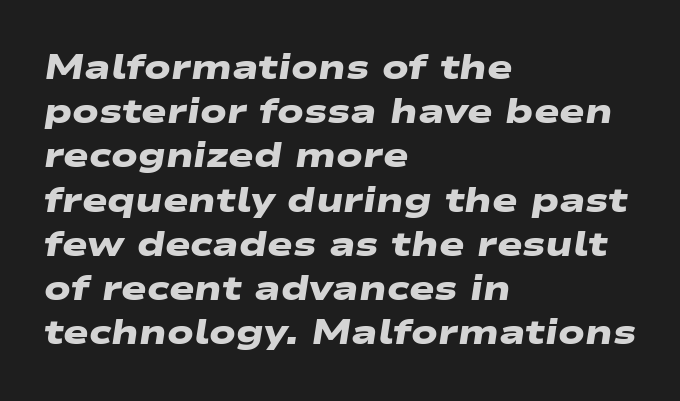
{"serif": "no", "bold": "yes", "weight": "heavy", "width": "wide", "stroke_contrast": "low", "x_height": "medium", "monospaced": "no", "underline": "no", "align": "left", "line_spacing": "normal", "line_spacing_ratio": 1.3, "letter_spacing": "normal", "letter_spacing_em": 0.0, "glyph_px": 34}
